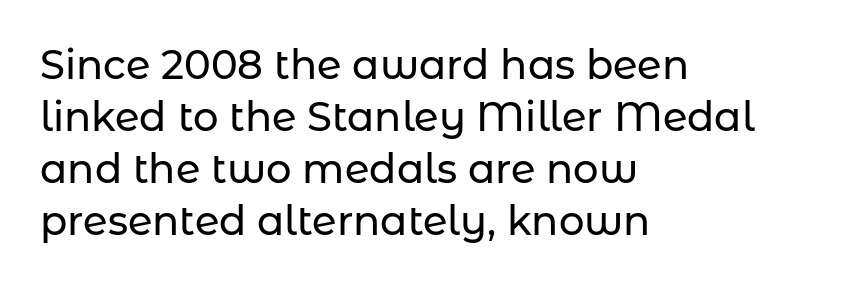
Q: Is the text italic (slanted)? A: No, it is upright.
Q: Is the typeface a serif or a sans-serif typeface? A: Sans-serif.
Q: Is the text underlined? A: No.
Q: How is the paragraph aligned? A: Left-aligned.
Q: Is the spacing between letters normal or unusually wide? A: Normal.
Q: Is the spacing between lines tight, normal or loose? A: Normal.
Q: Width (condensed, normal, or wide)? A: Normal.
Q: Stroke contrast? A: Low.
Q: x-height? A: Medium.
Q: Monospaced? A: No.
